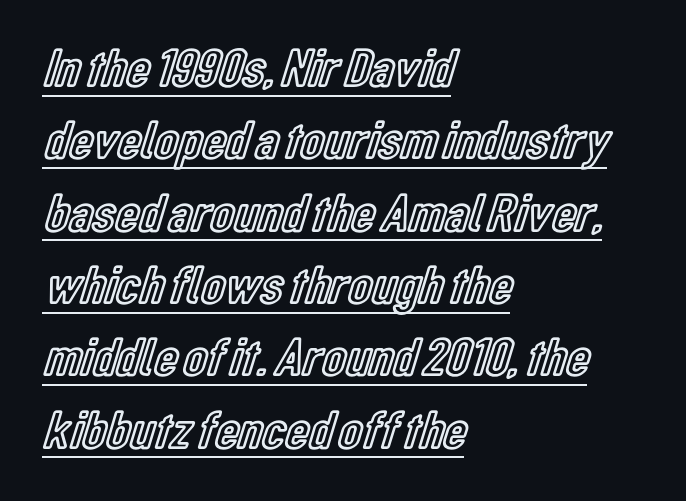
Here the designer chose a conventional face with non-uniform glyph widths. Quick note: interline space is typical. The face used here is rendered with its standard letterfit. Honestly, the underline is the first thing you notice here.
